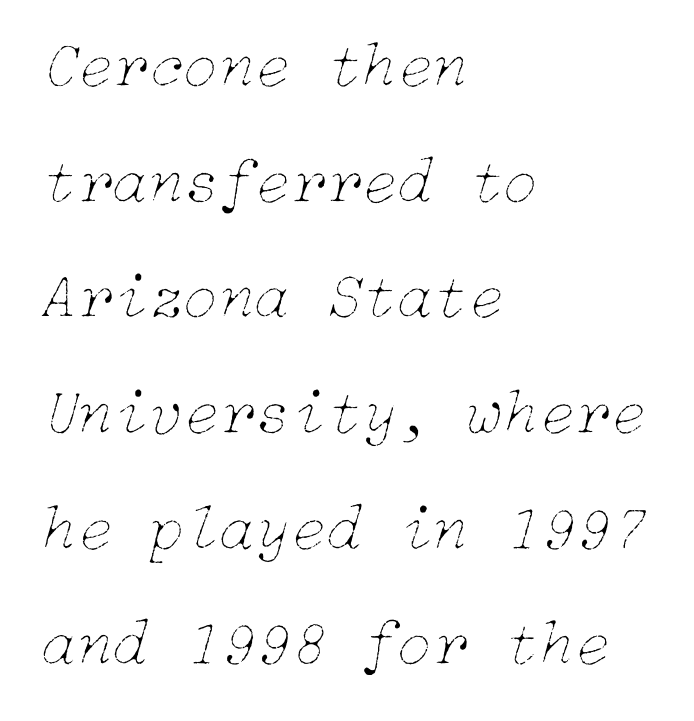
The image shows 65 px thin type, italic (leaning right); set left-aligned, line spacing 1.78x, normal letter spacing, not underlined; low stroke contrast and a medium x-height.
